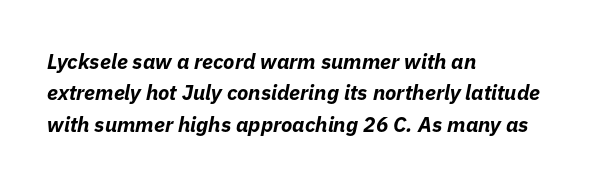
This sample uses plain, unmodified letter spacing. The passage shown is not underscored anywhere. This block has exactly the height ordinary leading produces. I'd describe the lettering as bold — thick and assertive.
